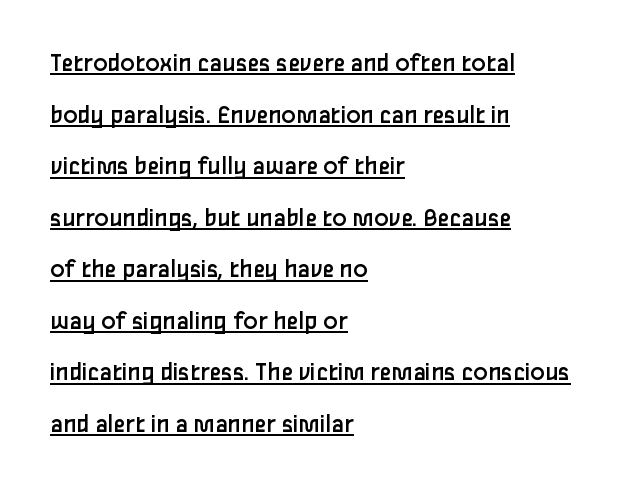
Default kerning and tracking; the words read as compact shapes. All the whitespace from short lines collects on the right. The specimen includes a rule beneath the text block's lines. The typography opts for an upright posture over an oblique one. Weight: not bold — regular or lighter.
